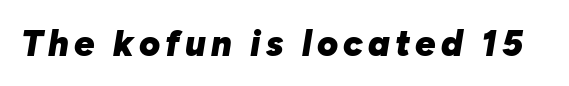
The glyphs have the mass of a bold cut. Plain, unruled lines of type. A typesetter would call this proportional, since set widths differ per character. Would a proofreader flag this as italicized? Yes.
